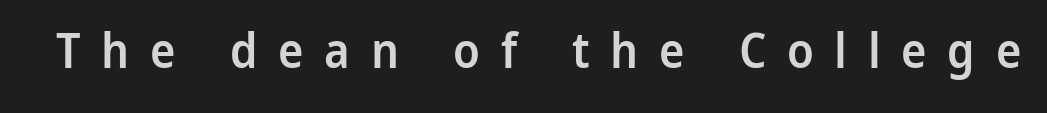
{"serif": "no", "italic": "no", "bold": "semi", "weight": "semibold", "width": "normal", "stroke_contrast": "low", "x_height": "medium", "monospaced": "no", "underline": "no", "letter_spacing": "wide", "letter_spacing_em": 0.43, "glyph_px": 48}
